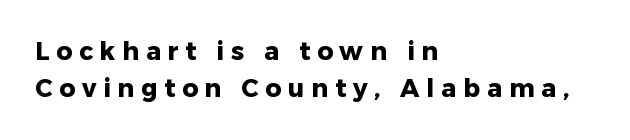
{"italic": "no", "bold": "yes", "underline": "no", "align": "left", "line_spacing": "normal", "line_spacing_ratio": 1.5, "letter_spacing": "wide", "letter_spacing_em": 0.27, "glyph_px": 25}
